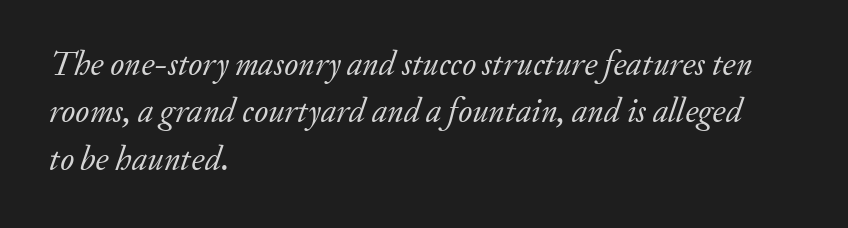
The letters advance in unequal steps, a hallmark of proportional type. Leftover space on each line is placed entirely after the last word. A bare baseline throughout the passage. Inter-character spacing is left at the font's built-in metrics.
